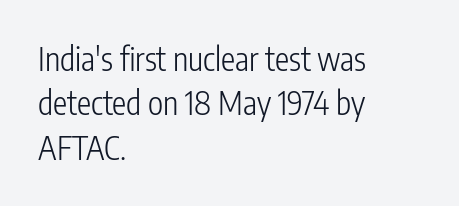
The image shows 32 px light, condensed sans-serif type, upright; set left-aligned, normal line spacing (1.39x), normal letter spacing, not underlined; low stroke contrast and a medium x-height.
